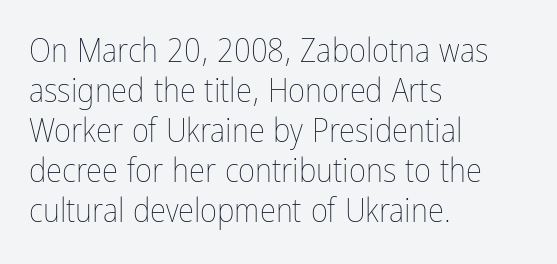
Reading down the block, your eye returns to a fixed left position each line. This is not heavy type; no bold has been used. The gap between lines stays unmarked. Here the designer chose a conventional face with non-uniform glyph widths. Posture: vertical.
